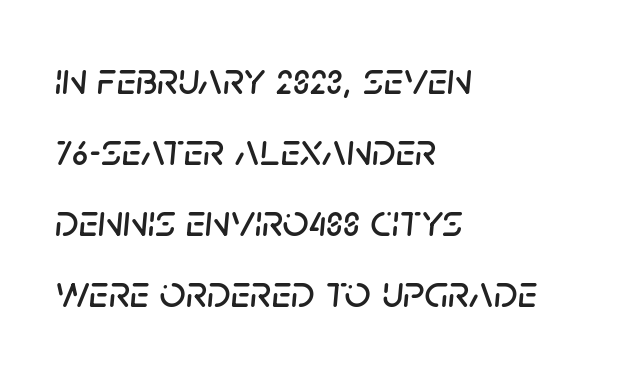
The image shows 46 px text type, italic (leaning right); set left-aligned, normal line spacing (1.54x), normal letter spacing, not underlined; low stroke contrast and a large x-height.
